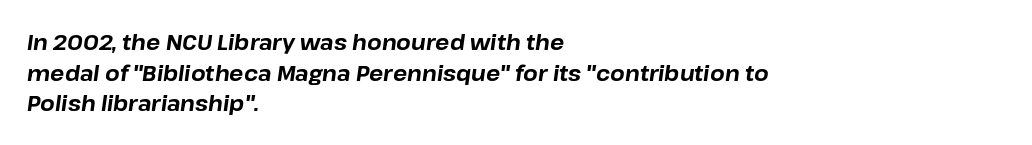
The image shows 21 px bold type, italic (leaning right); set left-aligned, normal line spacing (1.46x), normal letter spacing, not underlined.
